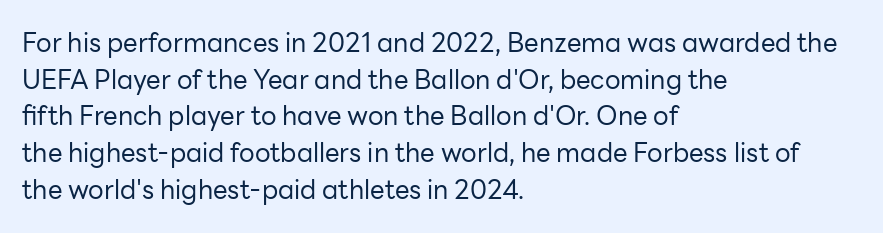
In CSS terms this would be text-align: left. The words here are not underlined. The font is comparable to plain body text, perhaps lighter. Every character sits straight up, as roman type does. The vertical gap from one line to the next is medium. Compared with typical body copy, the letter spacing here is the same.
